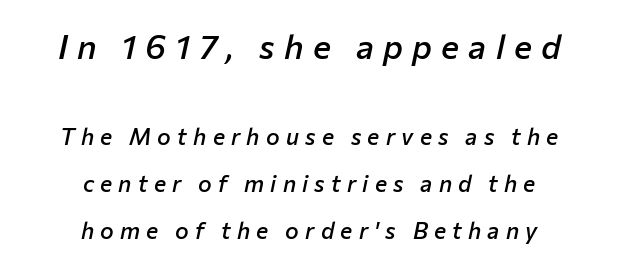
{"italic": "yes", "lean": "right", "slant_degrees": 12, "bold": "semi", "weight": "semibold", "width": "normal", "stroke_contrast": "low", "x_height": "medium", "monospaced": "no", "underline": "no", "align": "center", "line_spacing": "loose", "line_spacing_ratio": 2.05, "letter_spacing": "wide", "letter_spacing_em": 0.27, "larger_block": "first", "size_ratio": 1.48, "glyph_px": 34}
